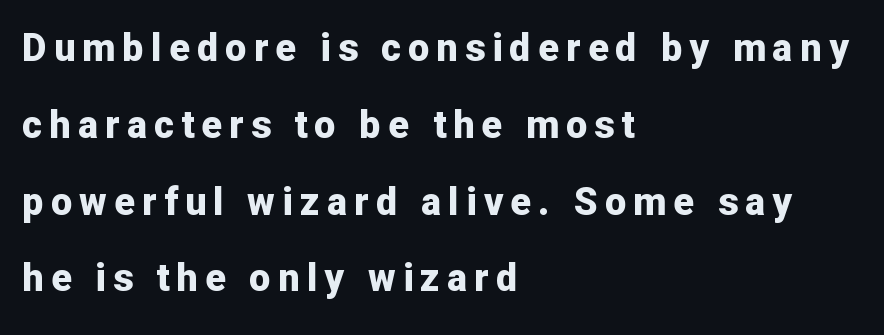
The image shows 38 px bold sans-serif type, upright; set left-aligned, loose line spacing (2.02x), not underlined; low stroke contrast and a medium x-height.
